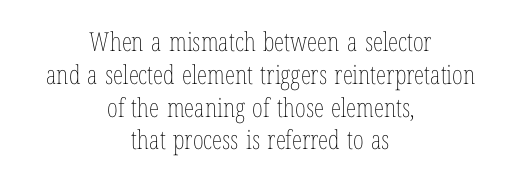
{"italic": "no", "bold": "no", "underline": "no", "align": "center", "line_spacing": "normal", "line_spacing_ratio": 1.26, "letter_spacing": "normal", "letter_spacing_em": 0.0, "glyph_px": 26}
